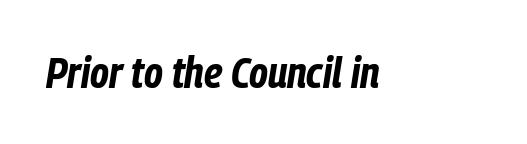
The image shows 43 px bold, condensed type, italic (leaning right); set normal letter spacing, not underlined; low stroke contrast and a medium x-height.
